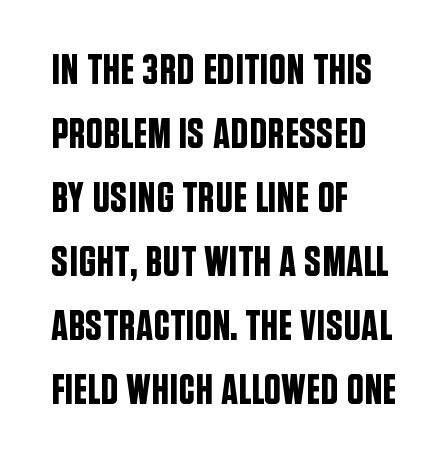
The block of text has a typical density, with ordinary space between rows. Nope, no serifs anywhere on these letters. Each letter keeps its own natural width here, so spacing adapts to shape. Alignment: flush left. The passage shown has conventional tracking throughout. It's the straight-up-and-down kind of type.
